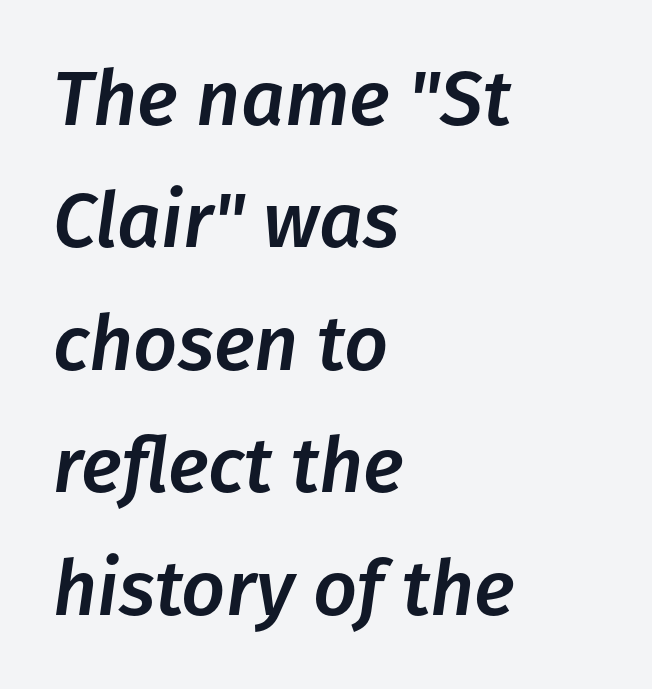
Honestly, there is no underline to notice here at all. In terms of leading, this rendering sits right in the middle. Spacing verdict: proportional, widths tailored to each character. This sample is left-justified, so line endings fall wherever the words run out. When letters slant like this, we call the style italic. The rendering keeps characters at their native spacing.
